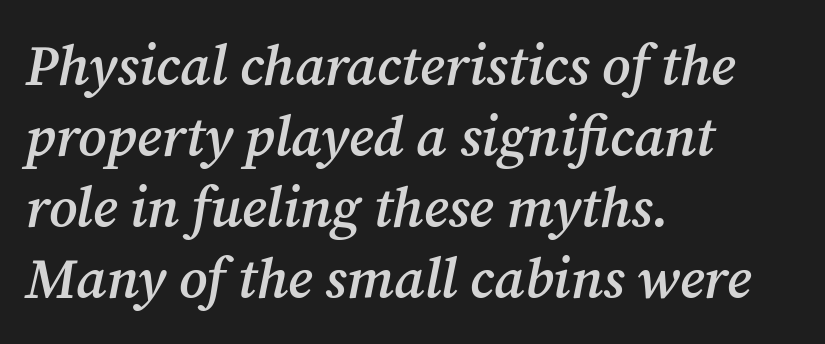
{"serif": "yes", "italic": "yes", "lean": "right", "slant_degrees": 12, "bold": "semi", "weight": "semibold", "width": "normal", "stroke_contrast": "medium", "x_height": "medium", "monospaced": "no", "underline": "no", "align": "left", "line_spacing": "normal", "line_spacing_ratio": 1.27, "letter_spacing": "normal", "letter_spacing_em": 0.0, "glyph_px": 56}
